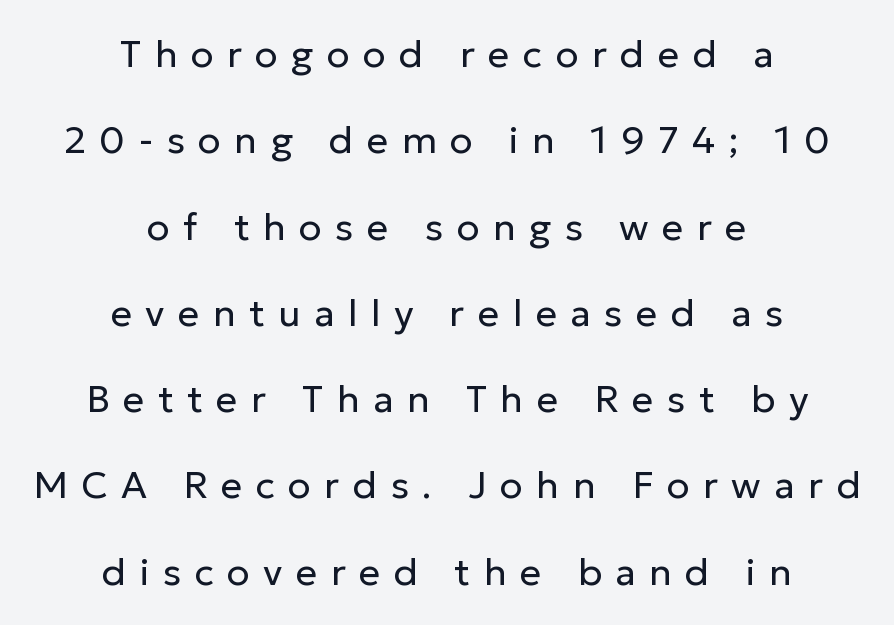
The image shows 38 px regular-weight sans-serif type, upright; set centered, loose line spacing (2.27x), unusually wide letter spacing (+0.35 em), not underlined; low stroke contrast and a medium x-height.
